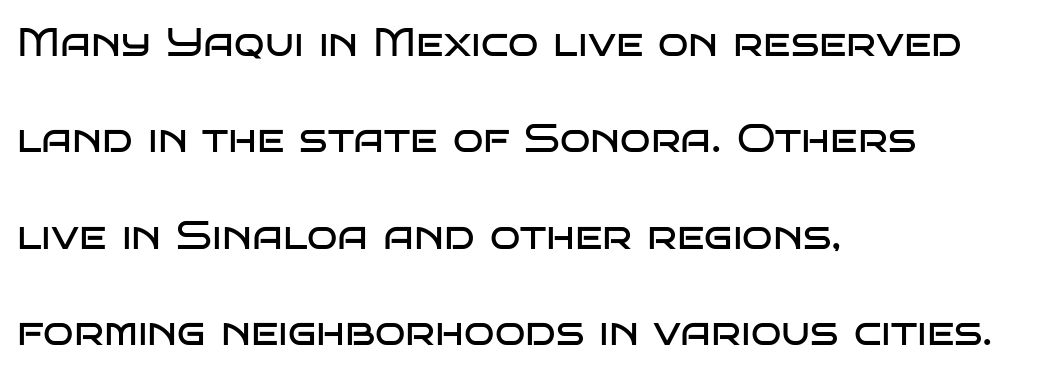
The image shows 40 px regular-weight, wide sans-serif type, upright; set left-aligned, loose line spacing (2.41x), normal letter spacing, not underlined; low stroke contrast and a large x-height.
